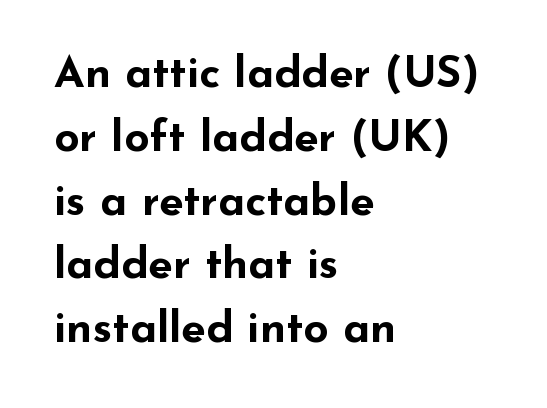
Q: Is the text bold? A: Yes.
Q: Is the text italic (slanted)? A: No, it is upright.
Q: Is the typeface a serif or a sans-serif typeface? A: Sans-serif.
Q: Is the text underlined? A: No.
Q: How is the paragraph aligned? A: Left-aligned.
Q: Is the spacing between letters normal or unusually wide? A: Normal.
Q: Is the spacing between lines tight, normal or loose? A: Normal.
Q: Width (condensed, normal, or wide)? A: Wide.
Q: Stroke contrast? A: Low.
Q: x-height? A: Small.
Q: Monospaced? A: No.
